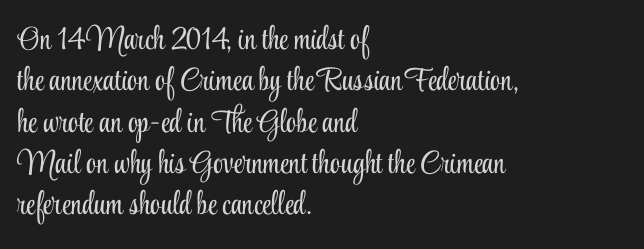
{"serif": "yes", "bold": "no", "weight": "light", "width": "condensed", "stroke_contrast": "low", "x_height": "small", "monospaced": "no", "underline": "no", "align": "left", "line_spacing": "normal", "line_spacing_ratio": 1.29, "letter_spacing": "normal", "letter_spacing_em": 0.0, "glyph_px": 32}
